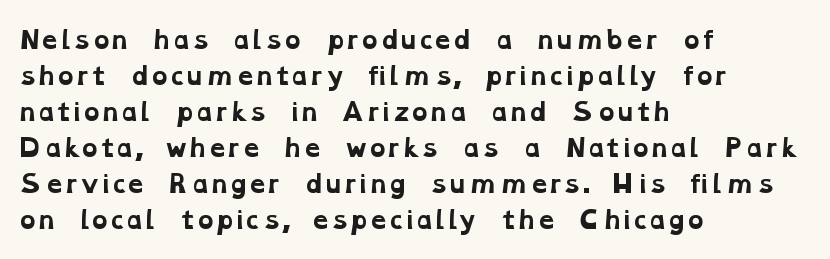
{"bold": "yes", "underline": "no", "align": "left", "line_spacing": "normal", "line_spacing_ratio": 1.5, "letter_spacing": "normal", "letter_spacing_em": 0.0, "glyph_px": 24}
